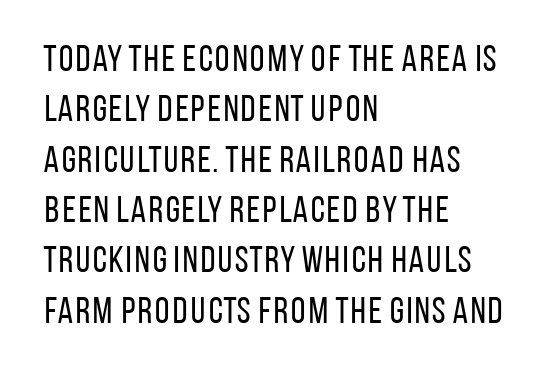
{"serif": "no", "italic": "no", "bold": "no", "weight": "regular", "width": "condensed", "stroke_contrast": "low", "x_height": "large", "monospaced": "no", "underline": "no", "align": "left", "line_spacing": "normal", "line_spacing_ratio": 1.36, "letter_spacing": "normal", "letter_spacing_em": 0.0, "glyph_px": 37}
